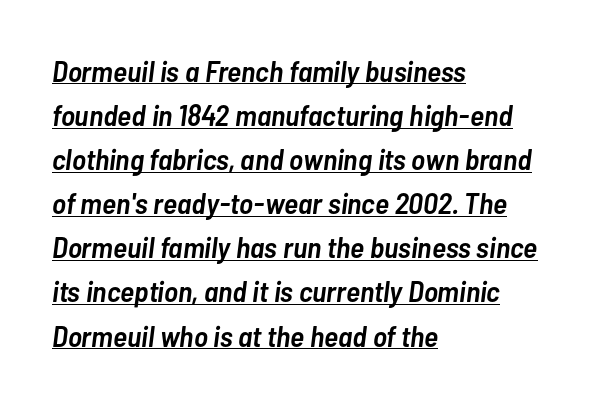
{"italic": "yes", "lean": "right", "slant_degrees": 7, "bold": "semi", "weight": "semibold", "width": "condensed", "stroke_contrast": "low", "x_height": "medium", "monospaced": "no", "underline": "yes", "align": "left", "line_spacing": "normal", "line_spacing_ratio": 1.47, "letter_spacing": "normal", "letter_spacing_em": 0.0, "glyph_px": 30}
